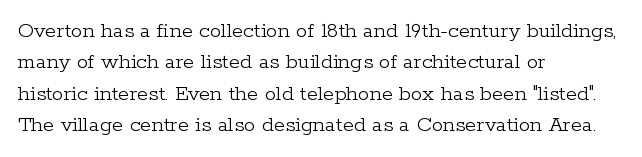
{"italic": "no", "bold": "no", "underline": "no", "align": "left", "line_spacing": "normal", "line_spacing_ratio": 1.36, "letter_spacing": "normal", "letter_spacing_em": 0.0, "glyph_px": 23}
